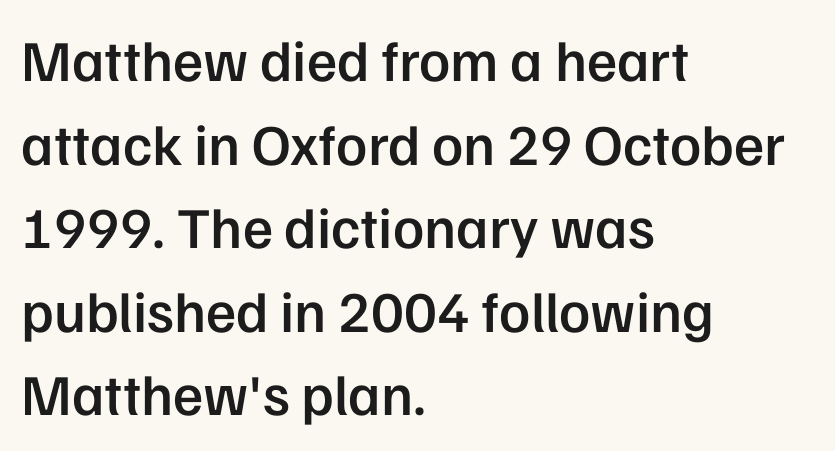
The image shows 58 px semibold sans-serif type, upright; set left-aligned, normal line spacing (1.44x), normal letter spacing, not underlined; low stroke contrast and a medium x-height.
